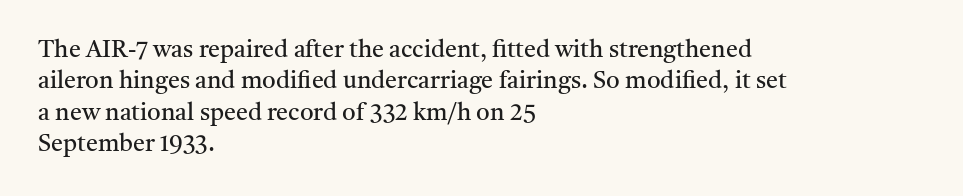
The image shows 24 px text type, upright; set left-aligned, normal line spacing (1.31x), normal letter spacing, not underlined.
